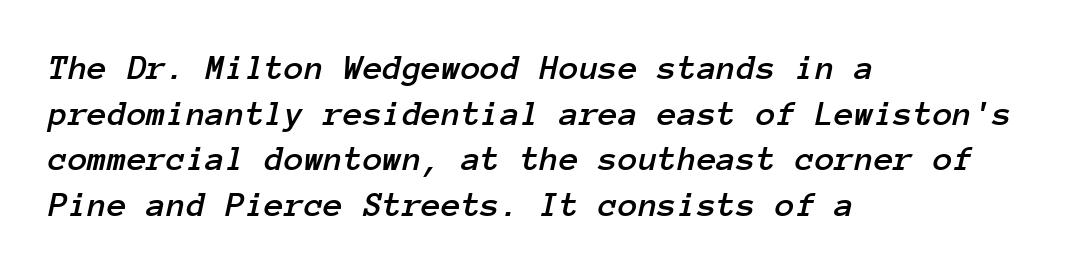
{"italic": "yes", "lean": "right", "slant_degrees": 12, "width": "normal", "stroke_contrast": "low", "x_height": "medium", "monospaced": "yes", "underline": "no", "align": "left", "line_spacing": "normal", "line_spacing_ratio": 1.27, "letter_spacing": "normal", "letter_spacing_em": 0.0, "glyph_px": 36}
